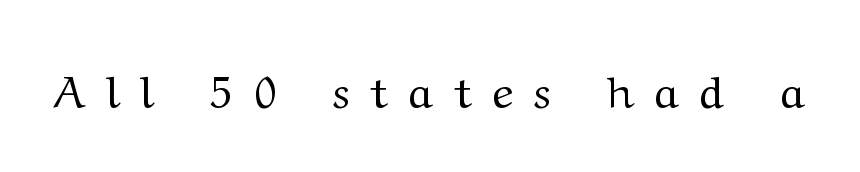
Q: Is the text bold? A: No.
Q: Is the text italic (slanted)? A: No, it is upright.
Q: Is the typeface a serif or a sans-serif typeface? A: Serif.
Q: Is the text underlined? A: No.
Q: Is the spacing between letters normal or unusually wide? A: Unusually wide.
Q: Width (condensed, normal, or wide)? A: Wide.
Q: Stroke contrast? A: Medium.
Q: x-height? A: Medium.
Q: Monospaced? A: No.
